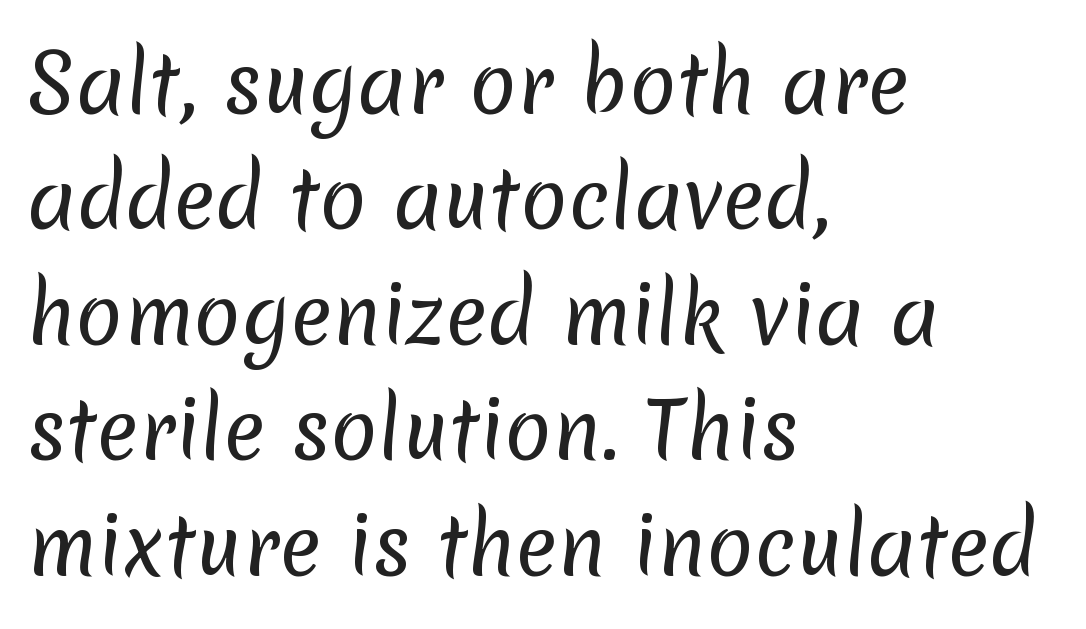
Q: Is the text bold? A: No.
Q: Is the typeface a serif or a sans-serif typeface? A: Sans-serif.
Q: Is the text underlined? A: No.
Q: How is the paragraph aligned? A: Left-aligned.
Q: Is the spacing between letters normal or unusually wide? A: Normal.
Q: Is the spacing between lines tight, normal or loose? A: Normal.
Q: Width (condensed, normal, or wide)? A: Normal.
Q: Stroke contrast? A: Low.
Q: x-height? A: Medium.
Q: Monospaced? A: No.
